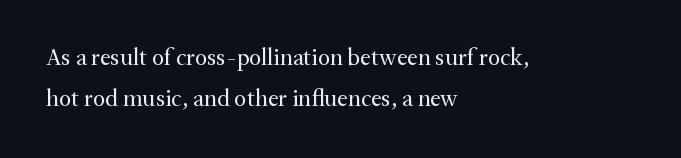
{"italic": "no", "bold": "no", "underline": "no", "align": "left", "line_spacing": "normal", "line_spacing_ratio": 1.69, "letter_spacing": "normal", "letter_spacing_em": 0.0, "glyph_px": 24}
